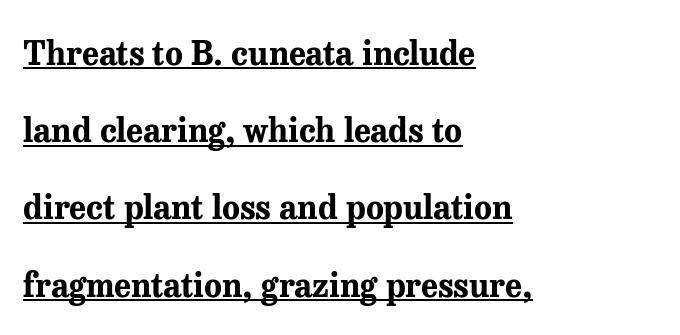
Q: Is the text bold? A: Yes.
Q: Is the text italic (slanted)? A: No, it is upright.
Q: Is the typeface a serif or a sans-serif typeface? A: Serif.
Q: Is the text underlined? A: Yes.
Q: How is the paragraph aligned? A: Left-aligned.
Q: Is the spacing between letters normal or unusually wide? A: Normal.
Q: Is the spacing between lines tight, normal or loose? A: Loose.
Q: Width (condensed, normal, or wide)? A: Normal.
Q: Stroke contrast? A: Medium.
Q: x-height? A: Medium.
Q: Monospaced? A: No.
